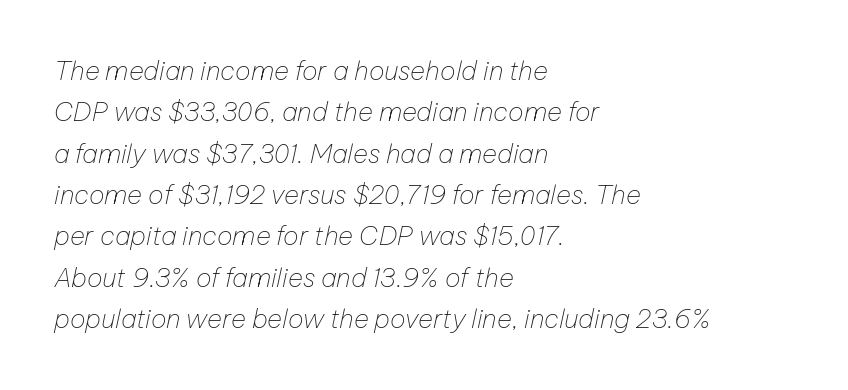
Horizontal bands of white between lines are of average thickness. The space directly below the letters is spotless. Between one letter and the next there's only the usual sliver of space. Characters are canted at an angle relative to the baseline's perpendicular. The weight tops out at a normal text grade. Reading down the block, your eye returns to a fixed left position each line.
